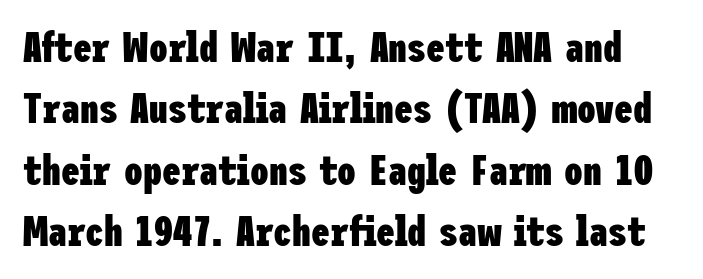
Q: Is the text bold? A: Yes.
Q: Is the text italic (slanted)? A: No, it is upright.
Q: Is the typeface a serif or a sans-serif typeface? A: Sans-serif.
Q: Is the text underlined? A: No.
Q: Is the spacing between letters normal or unusually wide? A: Normal.
Q: Is the spacing between lines tight, normal or loose? A: Normal.
Q: Width (condensed, normal, or wide)? A: Condensed.
Q: Stroke contrast? A: Low.
Q: x-height? A: Medium.
